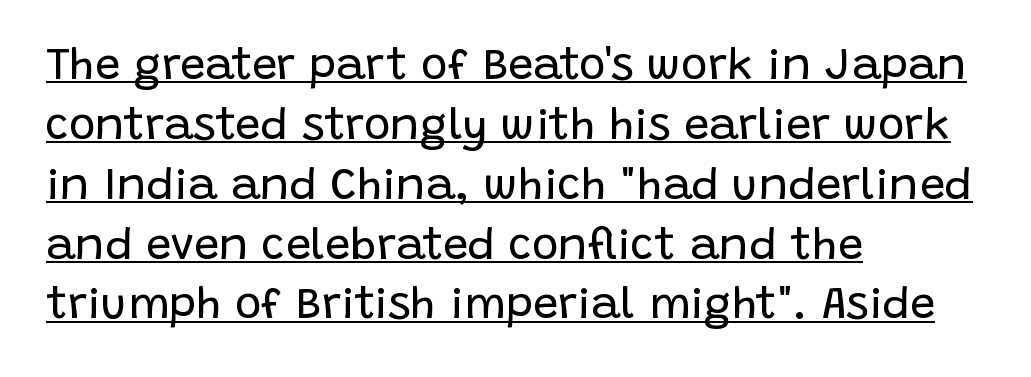
The image shows 45 px regular-weight sans-serif type, upright; set left-aligned, normal line spacing (1.33x), normal letter spacing, underlined; low stroke contrast and a large x-height.
